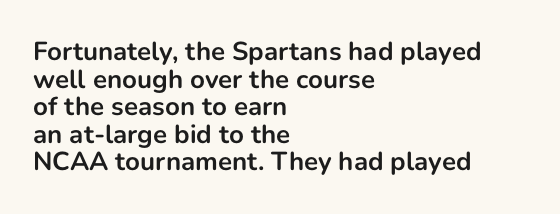
{"italic": "no", "bold": "yes", "underline": "no", "align": "left", "line_spacing": "tight", "line_spacing_ratio": 1.06, "letter_spacing": "normal", "letter_spacing_em": 0.0, "glyph_px": 26}
